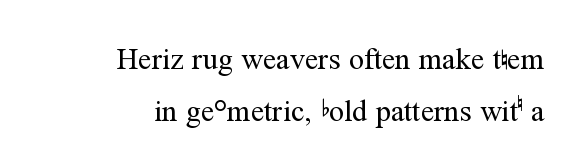
The image shows 30 px regular-weight serif type, upright; set right-aligned, line spacing 1.74x, normal letter spacing, not underlined; medium stroke contrast and a medium x-height.
